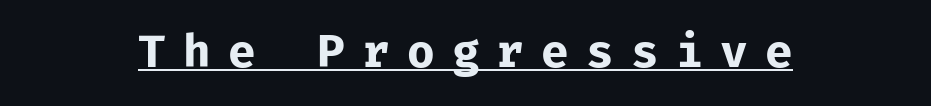
The gaps between neighbouring characters are conspicuously large. To sum up the face: it is a sans, with no serifs. Summary of weight: heavy, a full bold. When letters stand straight like this, we call the style roman or upright. What decoration does the sample have? An underline. The rag falls on both sides of this text block equally.
